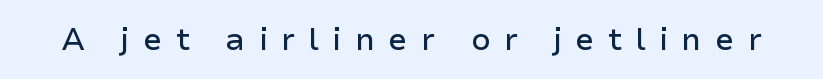
Q: Is the text italic (slanted)? A: No, it is upright.
Q: Is the typeface a serif or a sans-serif typeface? A: Sans-serif.
Q: Is the text underlined? A: No.
Q: Is the spacing between letters normal or unusually wide? A: Unusually wide.
Q: Width (condensed, normal, or wide)? A: Normal.
Q: Stroke contrast? A: Low.
Q: x-height? A: Medium.
Q: Monospaced? A: No.
